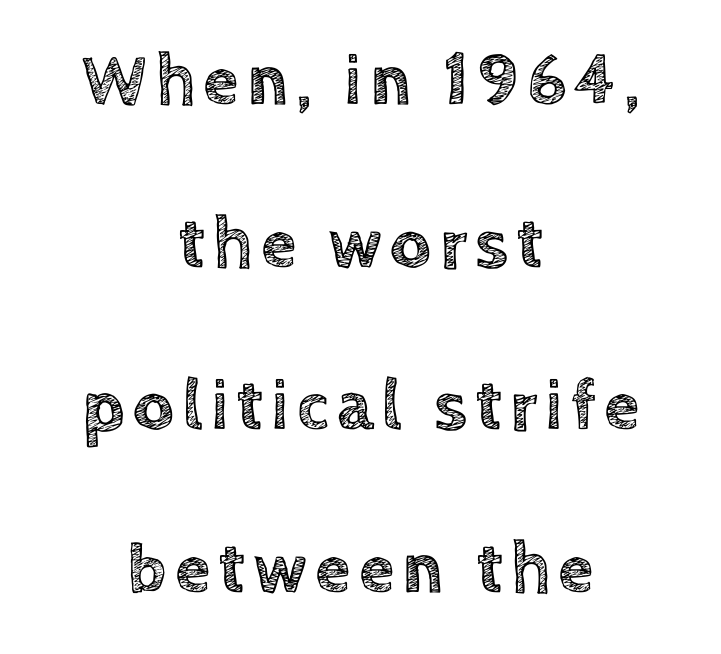
Q: Is the text italic (slanted)? A: No, it is upright.
Q: Is the text underlined? A: No.
Q: How is the paragraph aligned? A: Centered.
Q: Is the spacing between lines tight, normal or loose? A: Loose.
Q: Width (condensed, normal, or wide)? A: Normal.
Q: x-height? A: Large.
Q: Monospaced? A: No.
